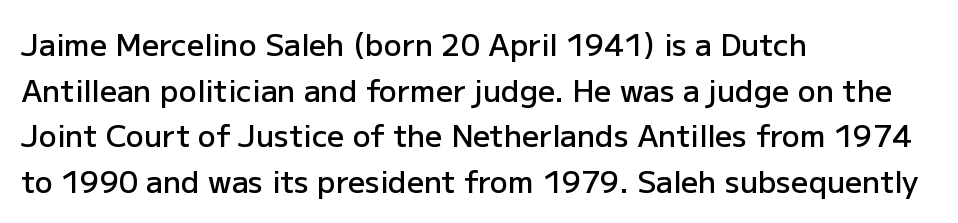
{"serif": "no", "italic": "no", "bold": "semi", "weight": "semibold", "width": "normal", "stroke_contrast": "low", "x_height": "medium", "monospaced": "no", "underline": "no", "align": "left", "line_spacing": "normal", "line_spacing_ratio": 1.52, "letter_spacing": "normal", "letter_spacing_em": 0.0, "glyph_px": 30}
